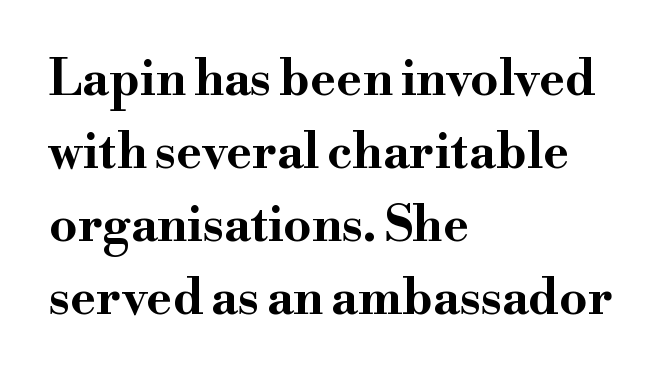
Tall strokes in this sample are plumb rather than angled. Classification — serif. A classic flush-left, rag-right setting is used for this passage. What's the leading like? Ordinary, nothing unusual. Check under the words: just untouched page. The rendering uses natural spacing where letterforms have individual widths.
